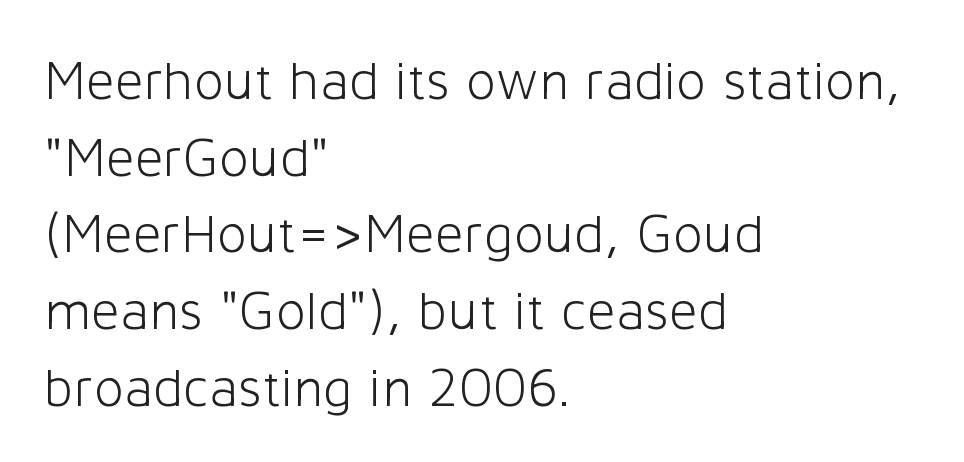
A quiet, ordinary-to-light weight characterises the typeface. Is the letter spacing exaggerated? No — it looks like the ordinary default. The rendering shows plain stroke endings on the letterforms — a sans-serif design. Posture: straight, roman, zero tilt.
